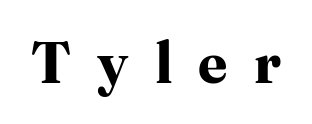
{"serif": "yes", "italic": "no", "bold": "yes", "weight": "bold", "width": "normal", "stroke_contrast": "high", "x_height": "medium", "monospaced": "no", "underline": "no", "letter_spacing": "wide", "letter_spacing_em": 0.45, "glyph_px": 58}
